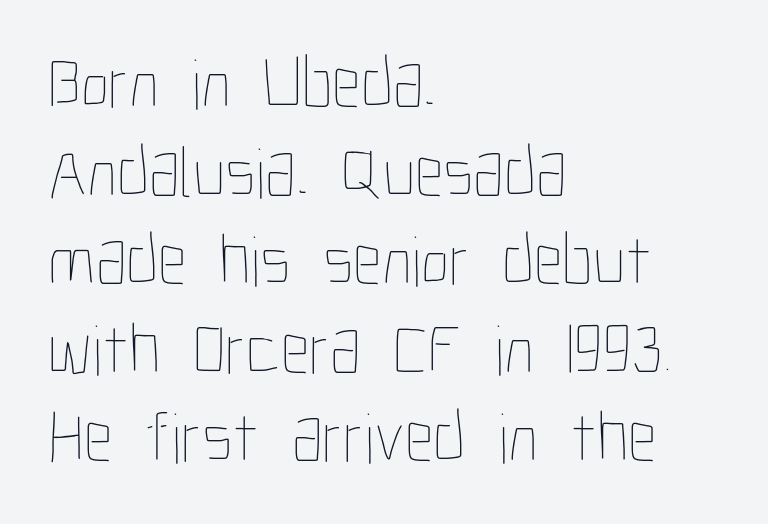
The image shows 72 px thin, condensed type, upright; set left-aligned, line spacing 1.23x, normal letter spacing, not underlined; low stroke contrast and a medium x-height.
